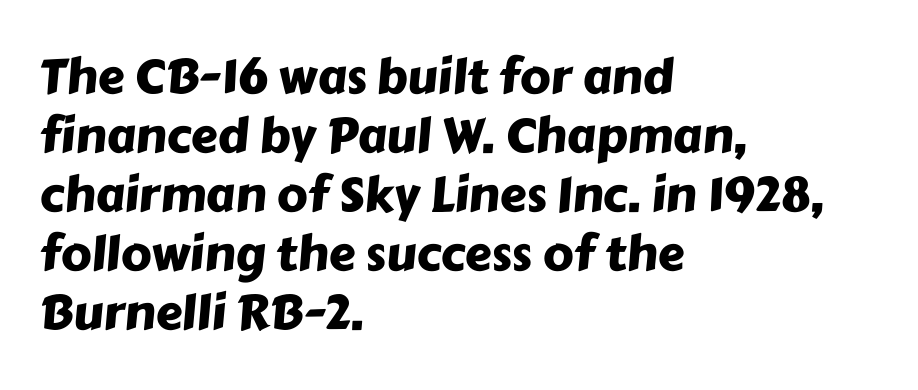
Alignment: flush left. Varying glyph widths throughout — classic text-font behaviour. The letters carry no serifs — their stems end cleanly without finishing strokes. The foot of each line stays bare and open.
